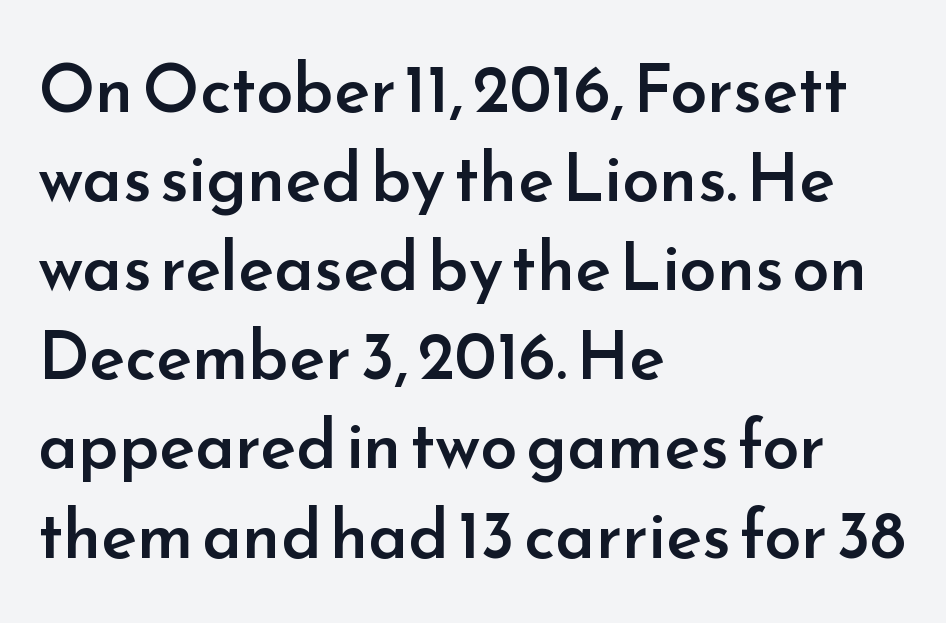
Q: Is the text bold? A: Semi-bold.
Q: Is the text italic (slanted)? A: No, it is upright.
Q: Is the typeface a serif or a sans-serif typeface? A: Sans-serif.
Q: Is the text underlined? A: No.
Q: How is the paragraph aligned? A: Left-aligned.
Q: Is the spacing between letters normal or unusually wide? A: Normal.
Q: Is the spacing between lines tight, normal or loose? A: Normal.
Q: Width (condensed, normal, or wide)? A: Normal.
Q: Stroke contrast? A: Low.
Q: x-height? A: Small.
Q: Monospaced? A: No.
